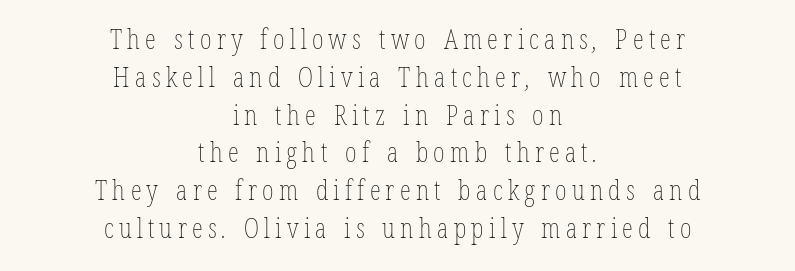
The image shows 28 px thin, condensed type; set centered, normal line spacing (1.35x), not underlined; low stroke contrast and a medium x-height.
